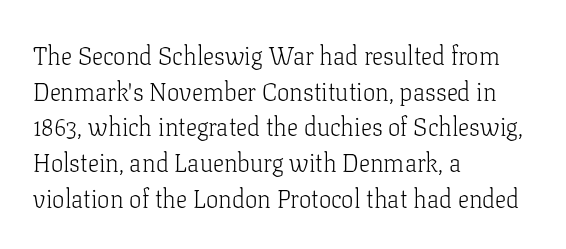
{"italic": "no", "bold": "no", "underline": "no", "align": "left", "line_spacing": "normal", "line_spacing_ratio": 1.43, "letter_spacing": "normal", "letter_spacing_em": 0.0, "glyph_px": 25}
